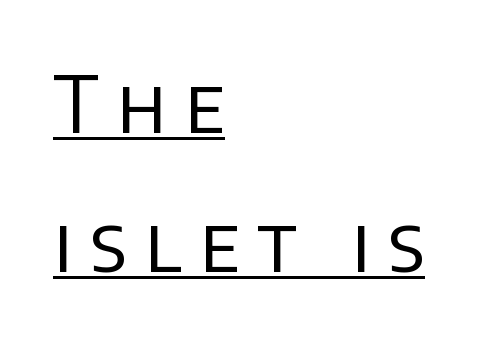
The image shows 77 px regular-weight sans-serif type, upright; set left-aligned, line spacing 1.81x, unusually wide letter spacing (+0.23 em), underlined; low stroke contrast and a large x-height.
